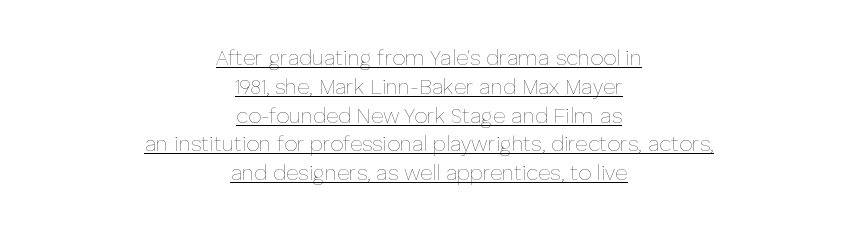
Q: Is the text bold? A: No.
Q: Is the text italic (slanted)? A: No, it is upright.
Q: Is the text underlined? A: Yes.
Q: How is the paragraph aligned? A: Centered.
Q: Is the spacing between letters normal or unusually wide? A: Normal.
Q: Is the spacing between lines tight, normal or loose? A: Normal.
